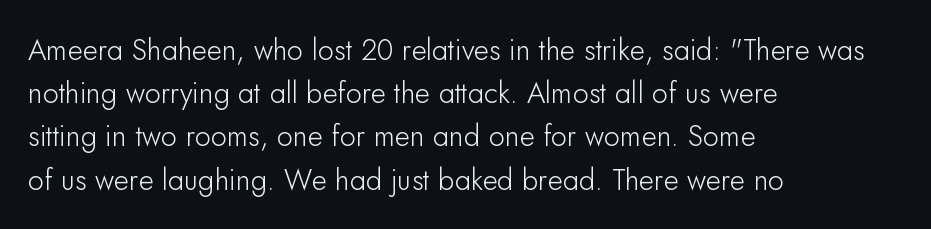
The image shows 29 px sans-serif type, upright; set left-aligned, normal line spacing (1.49x), normal letter spacing, not underlined; low stroke contrast and a small x-height.
